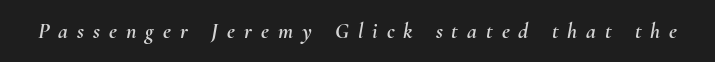
The image shows 22 px text type, italic (leaning right); set unusually wide letter spacing (+0.41 em), not underlined.
